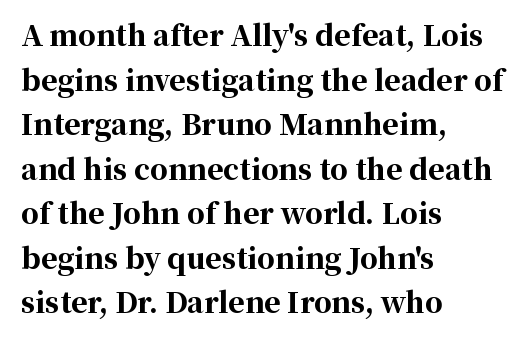
Check under the words: just untouched page. Heavy, bold letterforms. Looks like regular typesetting: each glyph gets only the width it needs. The rendering anchors every line to the left-hand side. Stroke terminals: seriffed.
